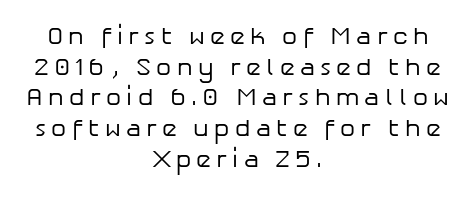
Is there any slant? The stems are plumb. If you folded the block vertically in half, each line would mirror itself in length. Does the leading feel generous? No, just average. Clear beneath every line of the passage. Stems and bowls with no extra thickness — not bold. Tracking here is generous; glyphs stand well apart from one another.
